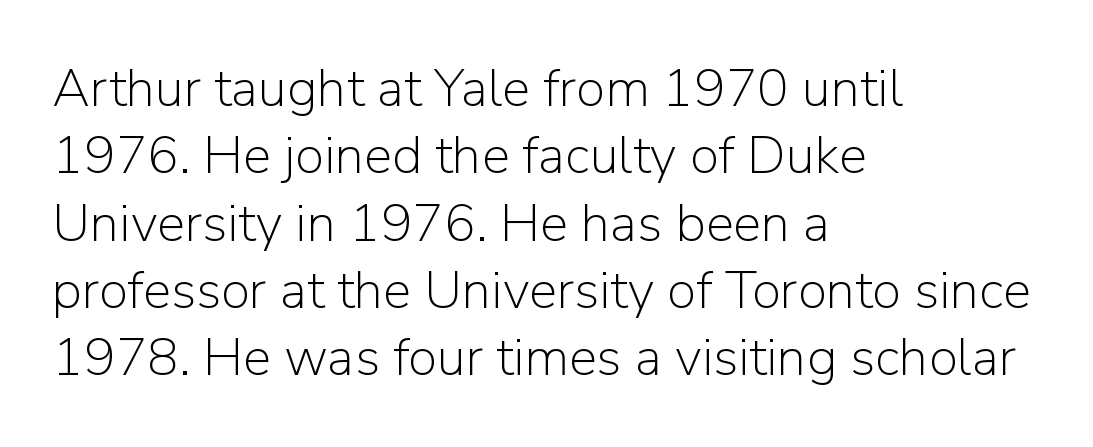
In terms of letterform style, serifs are entirely absent. Bare-footed words on every line. Here the designer chose a conventional face with non-uniform glyph widths. The typesetter chose a ragged-right arrangement here. Summary of vertical rhythm: regular, with standard interline spacing. Posture: straight, roman, zero tilt.
